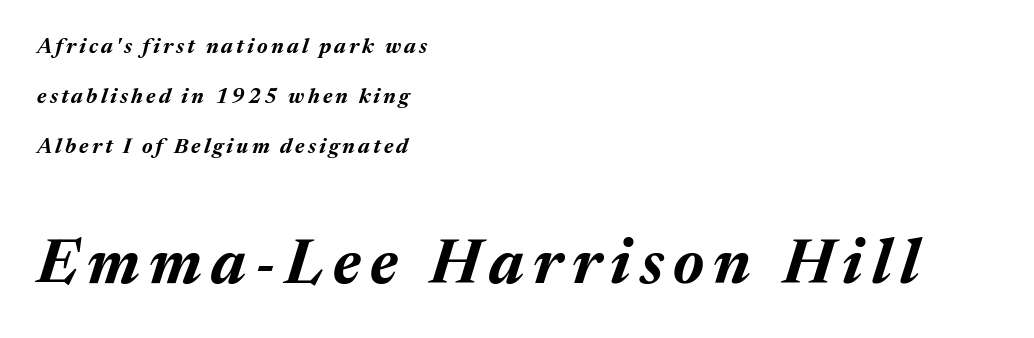
The image shows 62 px bold type, italic (leaning right); set left-aligned, loose line spacing (2.39x), not underlined; the second (bottom) block is 2.95x larger; medium stroke contrast and a medium x-height.
